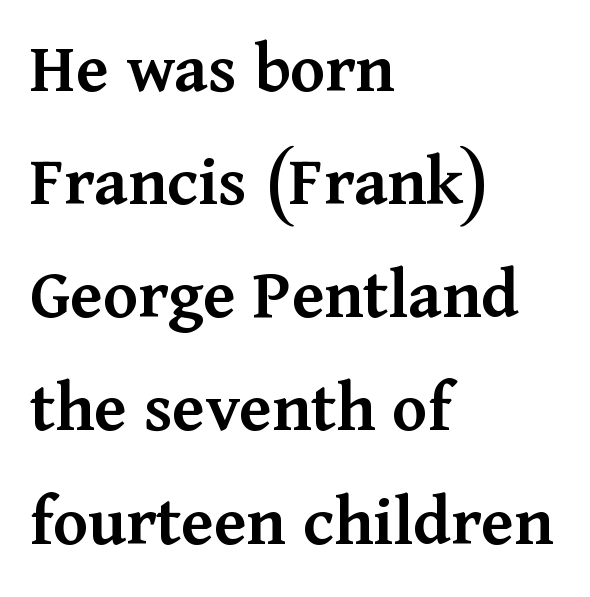
You could not count columns in this text — the font is proportionally spaced. The lettering holds an erect, upright posture throughout. Notice how the passage keeps a crisp vertical edge on the left only. What kind of face is this? One with serifs. Short note: letters normally spaced. Heft: intermediate — a semibold.
